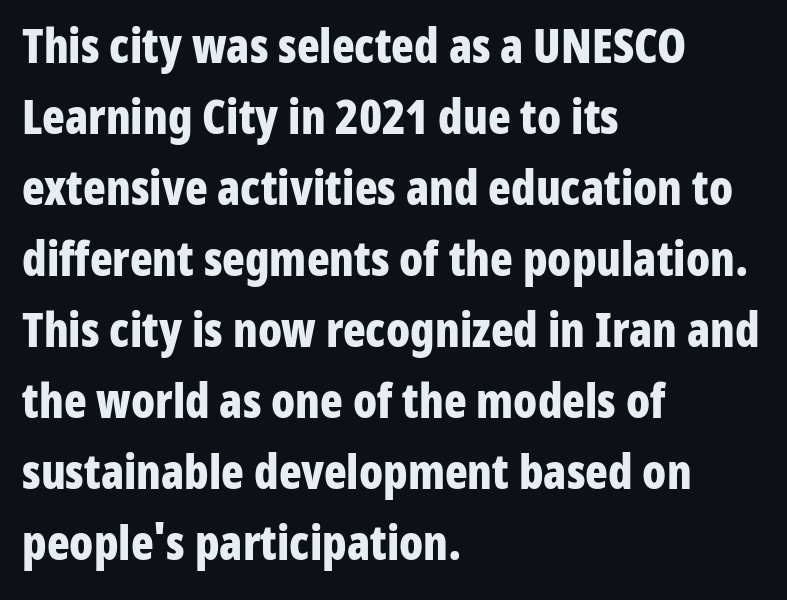
The image shows 47 px bold, condensed sans-serif type, upright; set left-aligned, normal line spacing (1.51x), normal letter spacing, not underlined; low stroke contrast and a medium x-height.
